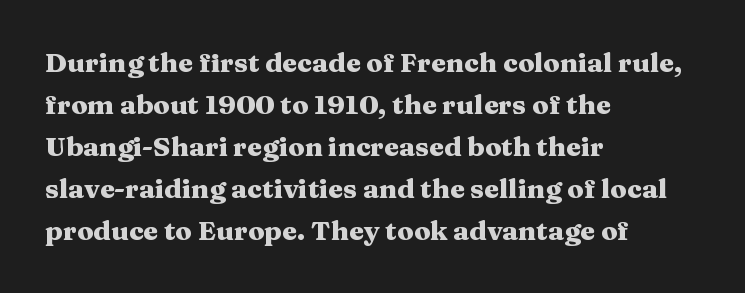
Q: Is the text bold? A: Yes.
Q: Is the text italic (slanted)? A: No, it is upright.
Q: Is the text underlined? A: No.
Q: How is the paragraph aligned? A: Left-aligned.
Q: Is the spacing between letters normal or unusually wide? A: Normal.
Q: Is the spacing between lines tight, normal or loose? A: Normal.
